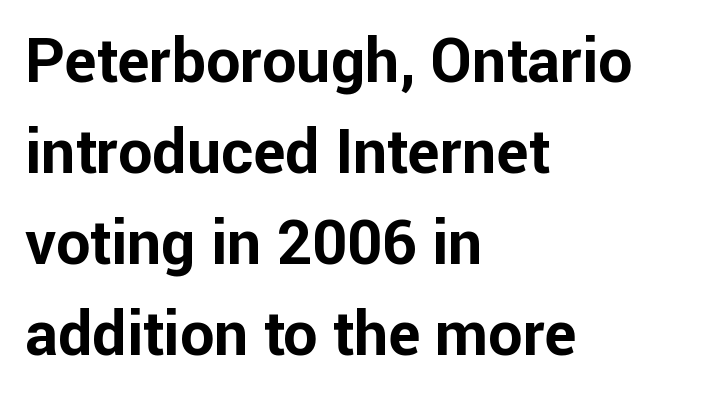
Observe the absence of serifs on each vertical stroke in this sample. The font's upright variant was chosen for this text. Here the designer chose a conventional face with non-uniform glyph widths. Typeset ragged right — the left edge is the straight one. As a designer I'd log this as weight 700, bold.
